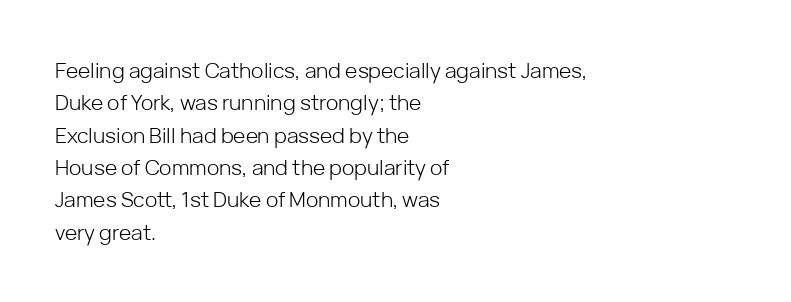
Q: Is the text bold? A: No.
Q: Is the text italic (slanted)? A: No, it is upright.
Q: Is the text underlined? A: No.
Q: How is the paragraph aligned? A: Left-aligned.
Q: Is the spacing between letters normal or unusually wide? A: Normal.
Q: Is the spacing between lines tight, normal or loose? A: Normal.
